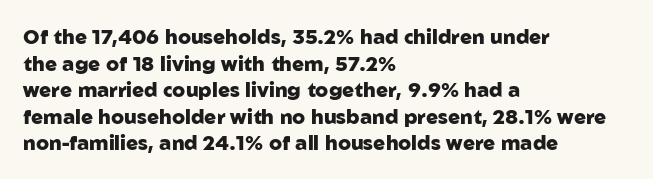
{"italic": "no", "bold": "yes", "underline": "no", "align": "left", "line_spacing": "normal", "line_spacing_ratio": 1.33, "letter_spacing": "normal", "letter_spacing_em": 0.0, "glyph_px": 20}
